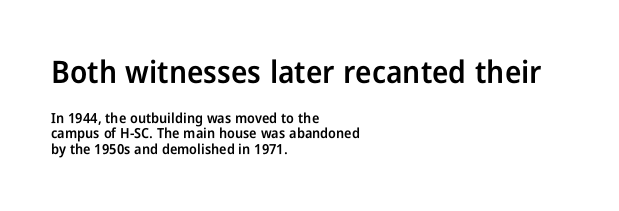
The image shows 31 px semibold, condensed sans-serif type, upright; set left-aligned, tight line spacing (1.08x), normal letter spacing, not underlined; the first (top) block is 2.21x larger; low stroke contrast and a medium x-height.
